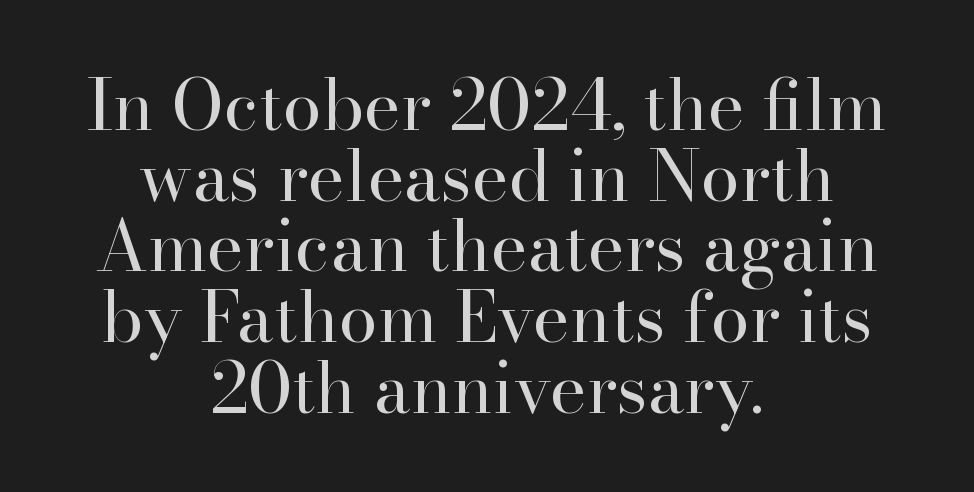
{"serif": "yes", "italic": "no", "bold": "no", "weight": "regular", "width": "normal", "stroke_contrast": "high", "x_height": "small", "monospaced": "no", "underline": "no", "align": "center", "line_spacing": "tight", "line_spacing_ratio": 1.01, "letter_spacing": "normal", "letter_spacing_em": 0.0, "glyph_px": 70}
